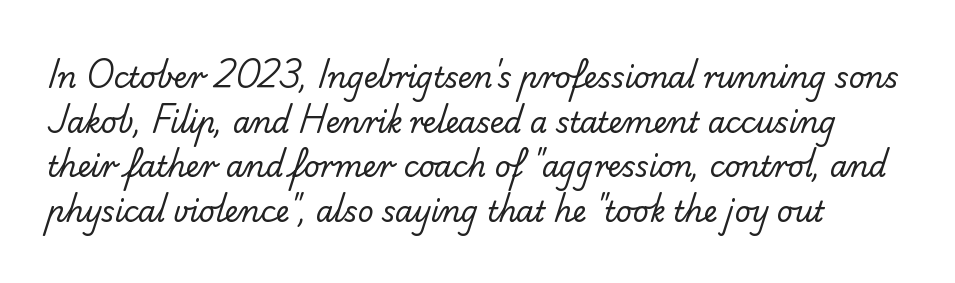
The image shows 28 px regular-weight sans-serif type; set normal line spacing (1.59x), normal letter spacing, not underlined; low stroke contrast and a small x-height.
